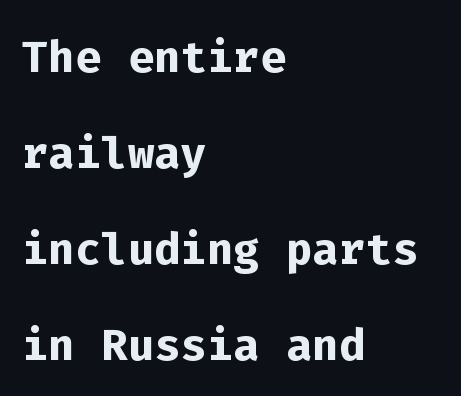
{"serif": "no", "italic": "no", "bold": "yes", "weight": "semibold", "width": "normal", "stroke_contrast": "low", "x_height": "medium", "monospaced": "yes", "underline": "no", "align": "left", "line_spacing": "normal", "line_spacing_ratio": 1.55, "letter_spacing": "normal", "letter_spacing_em": 0.0, "glyph_px": 62}
